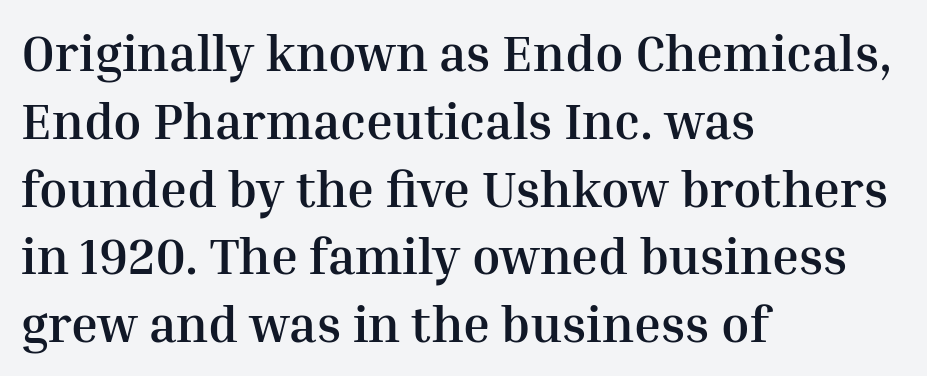
Think of a printed novel: that variable character pitch is what you see here. Nope, not italic — everything's standing straight. The specimen omits any rule beneath the text block's lines. Set as a true bold cut, around the 700 mark. Leading: standard.
